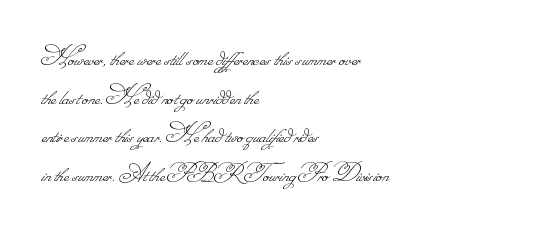
The image shows 27 px text type; set left-aligned, normal line spacing (1.43x), normal letter spacing, not underlined.
